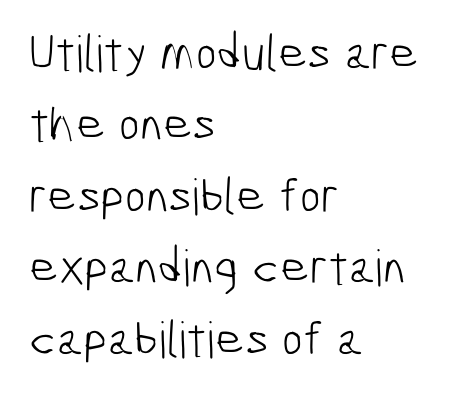
The rows are spaced the way most documents space them. Check under the words: just untouched page. Here the designer chose a conventional face with non-uniform glyph widths. Font category for this specimen: sans-serif. Vertical stems look standard width or narrower in stroke. The letterforms sit shoulder to shoulder at normal distance.
